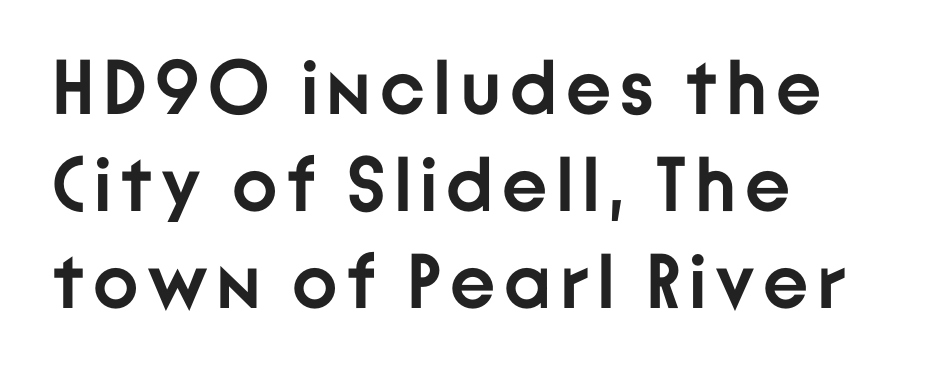
Here the designer chose a conventional face with non-uniform glyph widths. Compared with typical paragraphs, the rows here are spaced about the same. Characters remain perfectly vertical along every line. A clean baseline with only descenders dipping below it.
